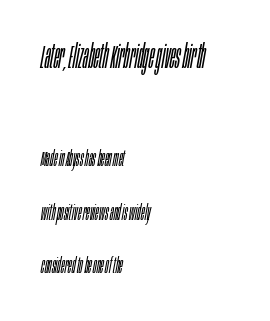
The rendering keeps characters at their native spacing. Type without underlining. Rendered with sloped, italic letterforms. Size contrast runs from large at the top to small at the bottom.
